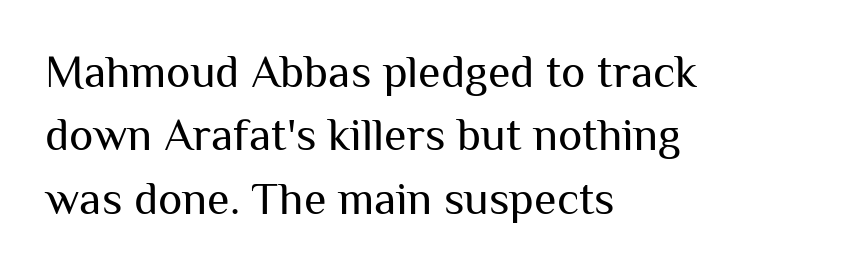
The rendering uses natural spacing where letterforms have individual widths. Interline gaps are of average width in this sample. No word sits above an underline. If you drew a line through each stem, it would be perfectly vertical.
